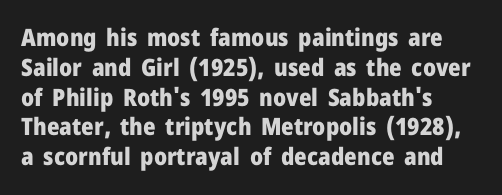
Every character sits straight up, as roman type does. This rendering uses left alignment, leaving the right contour irregular. Letters rest on an invisible, unmarked baseline. The passage shown has conventional tracking throughout. Pretty heavy lettering here — definitely bold.
